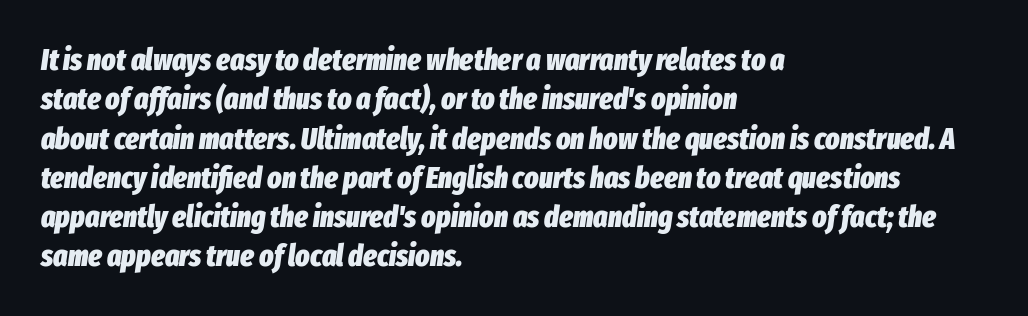
The image shows 30 px heavy, condensed type, italic (leaning right); set left-aligned, normal line spacing (1.31x), normal letter spacing, not underlined; low stroke contrast and a medium x-height.
